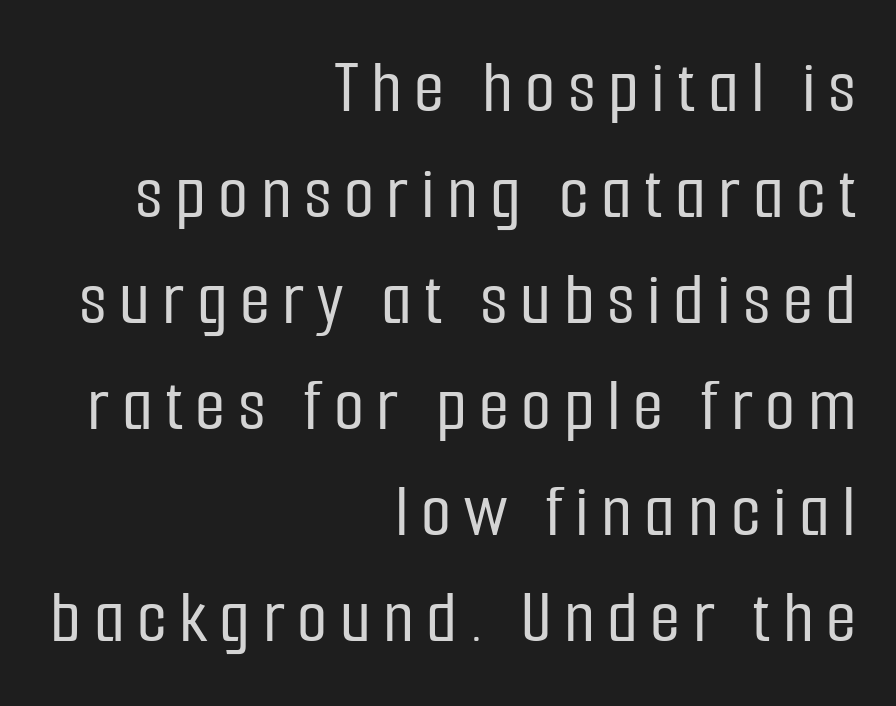
{"serif": "no", "italic": "no", "width": "condensed", "stroke_contrast": "low", "x_height": "medium", "monospaced": "no", "underline": "no", "align": "right", "line_spacing": "normal", "line_spacing_ratio": 1.36, "glyph_px": 78}
